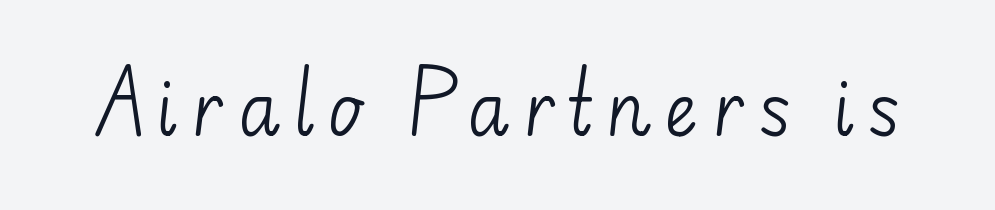
The image shows 72 px light sans-serif type; set not underlined; low stroke contrast and a small x-height.
